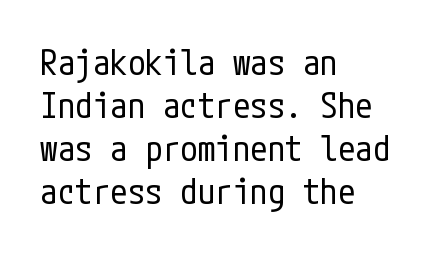
Q: Is the text bold? A: No.
Q: Is the text italic (slanted)? A: No, it is upright.
Q: Is the typeface a serif or a sans-serif typeface? A: Sans-serif.
Q: Is the text underlined? A: No.
Q: How is the paragraph aligned? A: Left-aligned.
Q: Is the spacing between letters normal or unusually wide? A: Normal.
Q: Width (condensed, normal, or wide)? A: Condensed.
Q: Stroke contrast? A: Low.
Q: x-height? A: Medium.
